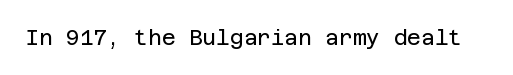
{"italic": "no", "bold": "no", "underline": "no", "letter_spacing": "normal", "letter_spacing_em": 0.0, "glyph_px": 21}
